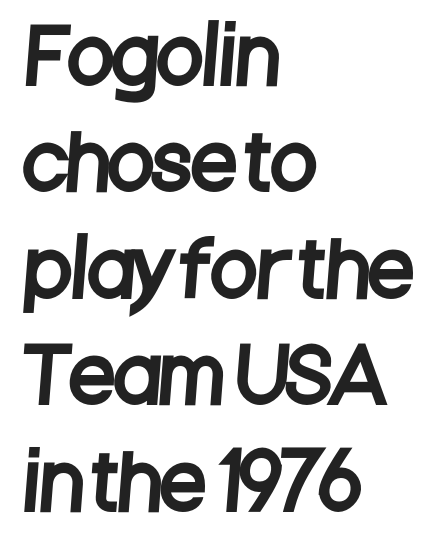
Q: Is the typeface a serif or a sans-serif typeface? A: Sans-serif.
Q: Is the text underlined? A: No.
Q: How is the paragraph aligned? A: Left-aligned.
Q: Is the spacing between letters normal or unusually wide? A: Normal.
Q: Is the spacing between lines tight, normal or loose? A: Normal.
Q: Width (condensed, normal, or wide)? A: Condensed.
Q: Stroke contrast? A: Low.
Q: x-height? A: Large.
Q: Monospaced? A: No.
